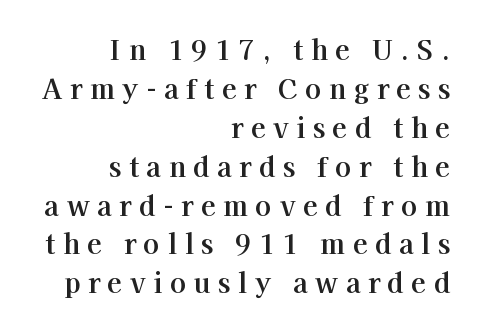
{"italic": "no", "bold": "yes", "underline": "no", "align": "right", "line_spacing": "normal", "line_spacing_ratio": 1.44, "letter_spacing": "wide", "letter_spacing_em": 0.28, "glyph_px": 27}
